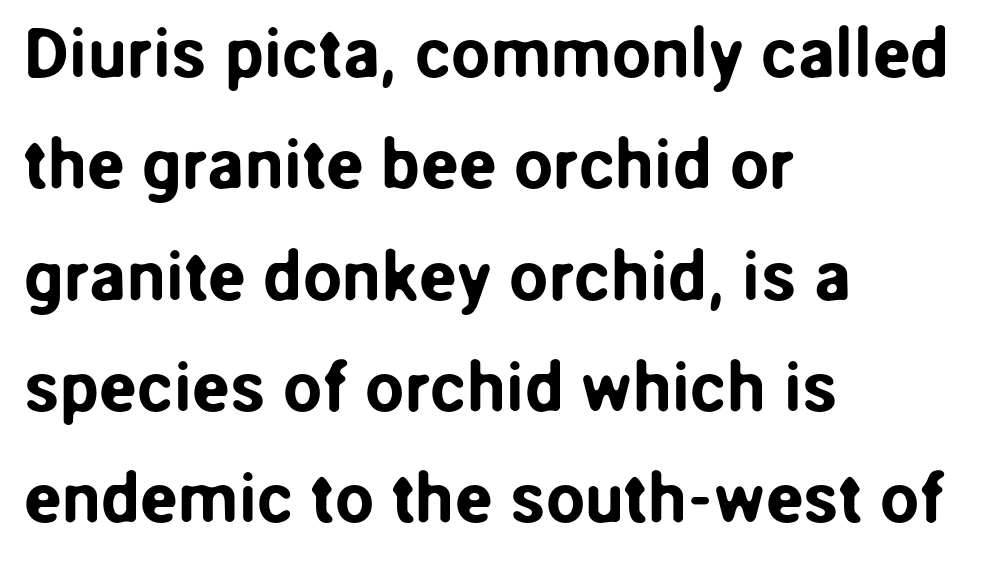
The image shows 70 px sans-serif type, upright; set left-aligned, normal line spacing (1.59x), normal letter spacing, not underlined; low stroke contrast and a medium x-height.
